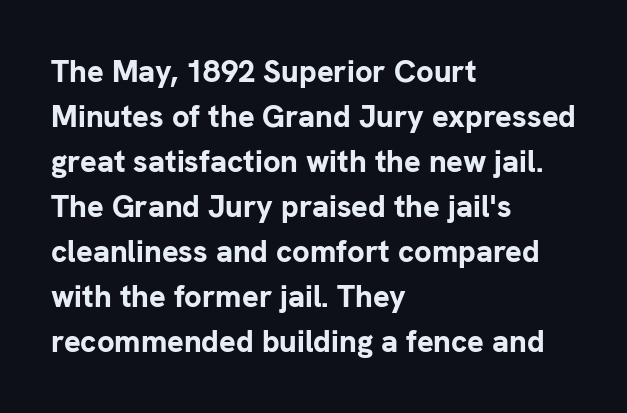
The image shows 31 px bold sans-serif type, upright; set left-aligned, normal line spacing (1.45x), normal letter spacing, not underlined; low stroke contrast and a medium x-height.
